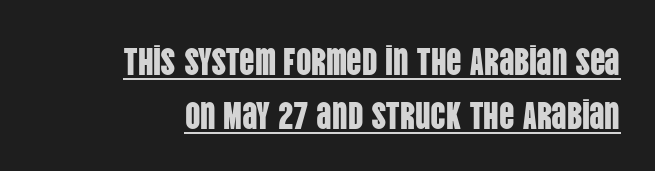
Q: Is the text italic (slanted)? A: No, it is upright.
Q: Is the typeface a serif or a sans-serif typeface? A: Sans-serif.
Q: Is the text underlined? A: Yes.
Q: How is the paragraph aligned? A: Right-aligned.
Q: Is the spacing between letters normal or unusually wide? A: Normal.
Q: Is the spacing between lines tight, normal or loose? A: Normal.
Q: Width (condensed, normal, or wide)? A: Condensed.
Q: Stroke contrast? A: Low.
Q: x-height? A: Large.
Q: Monospaced? A: No.
